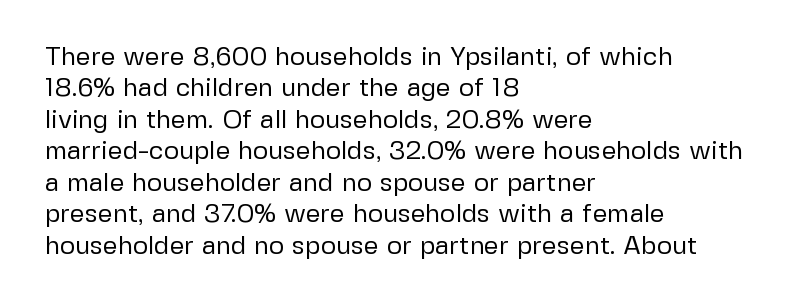
What stands out about the letter spacing? Nothing — it is the standard amount. The rendering anchors every line to the left-hand side. A light-to-regular cut is what we see here. Ordinary non-slanted type is in use.
